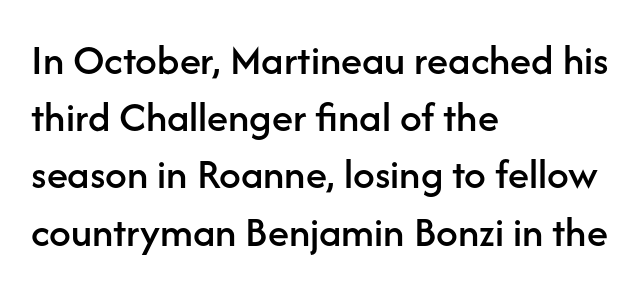
A student would call this left alignment; a typographer would say flush left, rag right. The type is set solid horizontally, with unmodified tracking. Note the varied advance widths — an 'i' is clearly narrower than an 'm'. The axis of the letterforms is exactly vertical. Just letters on the line, the space beneath them empty.
